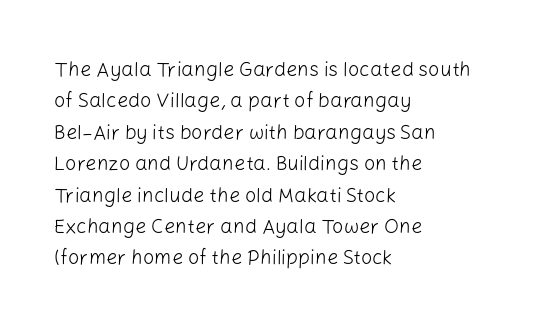
Line spacing here is normal. A typesetter would mark this as roman, not italic. The specimen omits any rule beneath the text block's lines. The rag falls on the right side of this text block. The characters are drawn with everyday or finer stroke widths.
